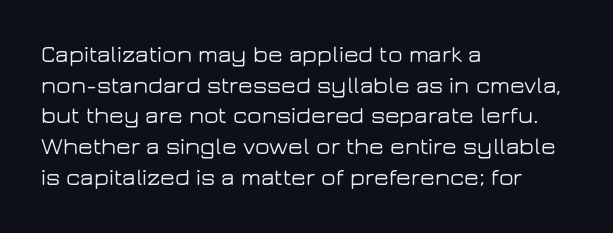
{"italic": "no", "underline": "no", "align": "left", "line_spacing": "normal", "line_spacing_ratio": 1.28, "letter_spacing": "normal", "letter_spacing_em": 0.0, "glyph_px": 24}
